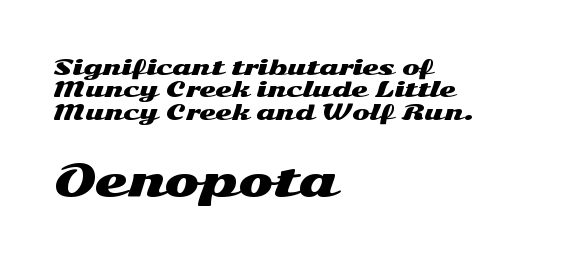
Q: Is the text italic (slanted)? A: Yes.
Q: Is the typeface a serif or a sans-serif typeface? A: Sans-serif.
Q: Is the text underlined? A: No.
Q: How is the paragraph aligned? A: Left-aligned.
Q: Is the spacing between letters normal or unusually wide? A: Normal.
Q: Is the spacing between lines tight, normal or loose? A: Tight.
Q: Which block of text is set in a larger size, the first (top) or the second (bottom)? A: The second (bottom) one.
Q: Width (condensed, normal, or wide)? A: Wide.
Q: Stroke contrast? A: Medium.
Q: x-height? A: Medium.
Q: Monospaced? A: No.
